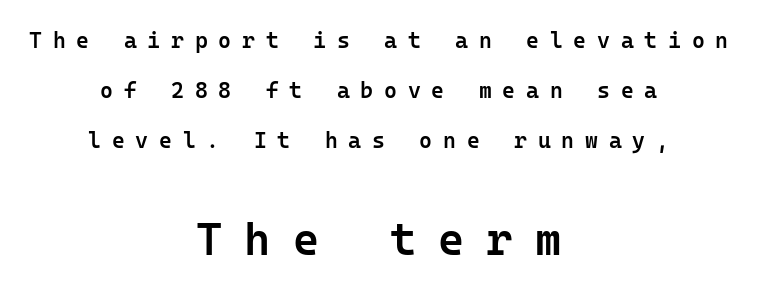
{"serif": "no", "italic": "no", "bold": "semi", "weight": "semibold", "width": "normal", "stroke_contrast": "low", "x_height": "medium", "monospaced": "yes", "underline": "no", "align": "center", "line_spacing": "loose", "line_spacing_ratio": 2.27, "letter_spacing": "wide", "letter_spacing_em": 0.49, "larger_block": "second", "size_ratio": 2.05, "glyph_px": 45}
